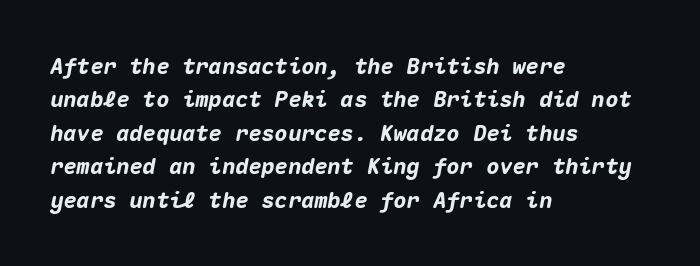
{"italic": "yes", "lean": "right", "slant_degrees": 10, "bold": "yes", "underline": "no", "align": "left", "line_spacing": "normal", "line_spacing_ratio": 1.52, "letter_spacing": "normal", "letter_spacing_em": 0.0, "glyph_px": 22}
